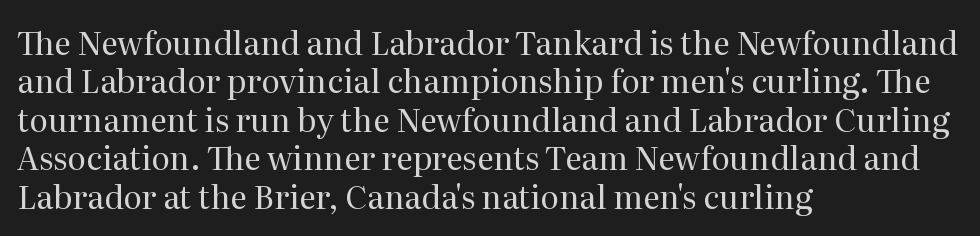
{"serif": "yes", "italic": "no", "bold": "no", "weight": "regular", "width": "normal", "stroke_contrast": "medium", "x_height": "medium", "monospaced": "no", "underline": "no", "align": "left", "line_spacing_ratio": 1.2, "letter_spacing": "normal", "letter_spacing_em": 0.0, "glyph_px": 32}
